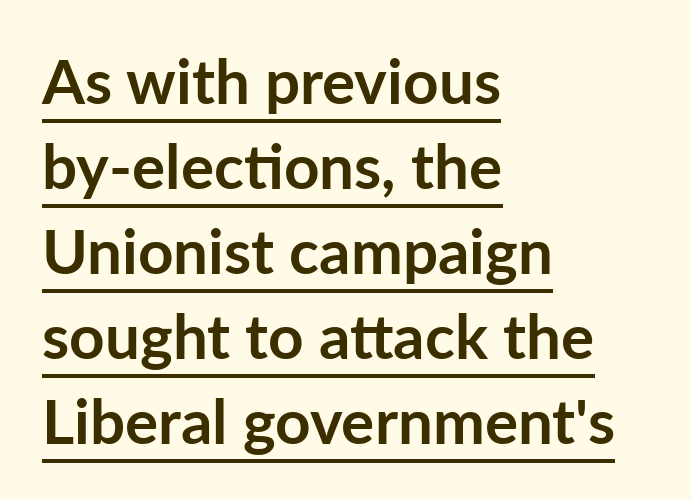
Looks like someone drew a line under every word here. A roman cut, with each character standing at attention. This sample has the flowing, uneven cadence of proportional lettering. The face used here has the dense, thick strokes of a bold. Line beginnings align vertically; line endings do not.
